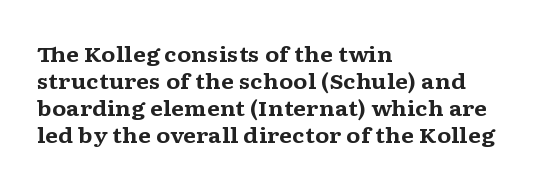
{"italic": "no", "bold": "yes", "underline": "no", "align": "left", "line_spacing": "normal", "line_spacing_ratio": 1.28, "letter_spacing": "normal", "letter_spacing_em": 0.0, "glyph_px": 21}
